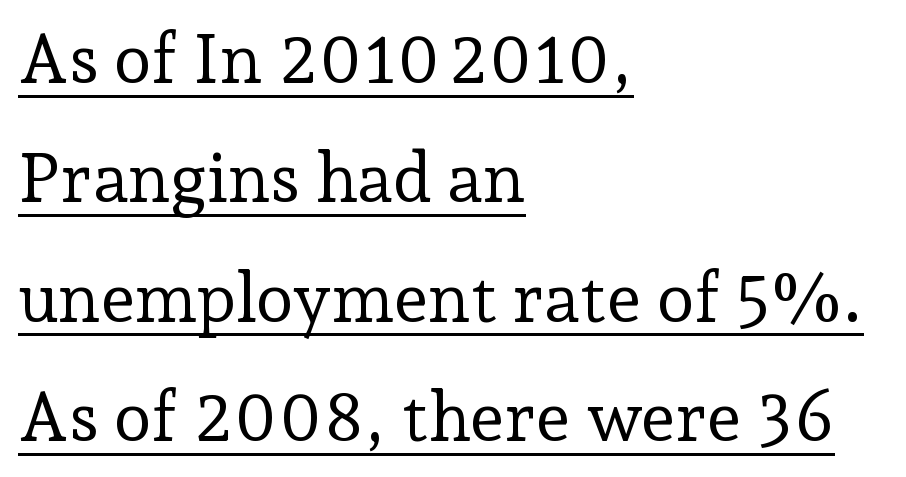
The image shows 69 px regular-weight serif type, upright; set left-aligned, line spacing 1.73x, normal letter spacing, underlined; low stroke contrast and a medium x-height.
